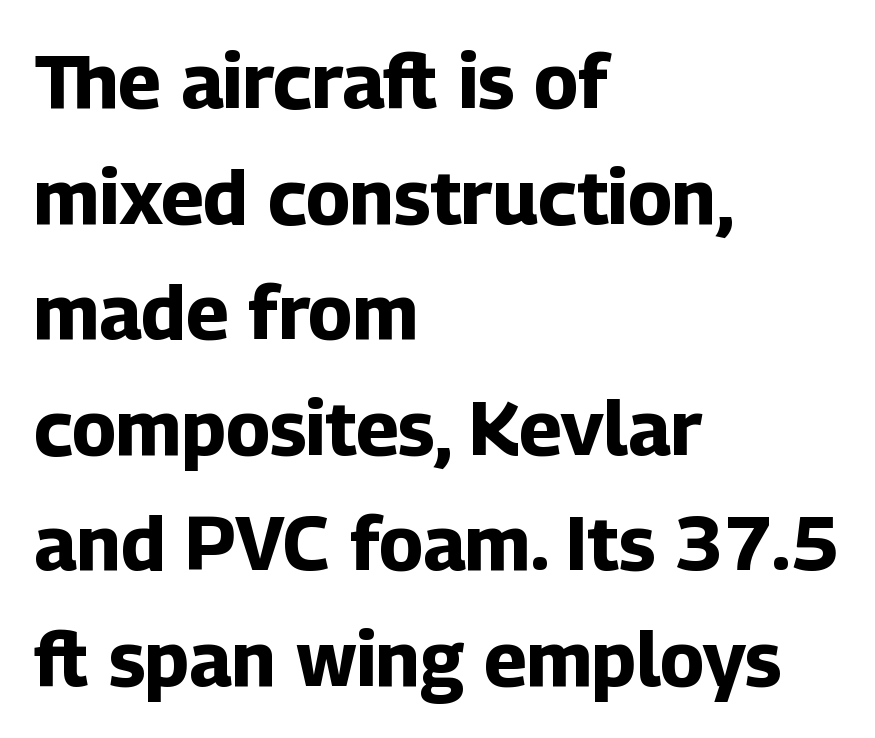
The image shows 76 px bold sans-serif type, upright; set left-aligned, normal line spacing (1.52x), normal letter spacing, not underlined; low stroke contrast and a medium x-height.
